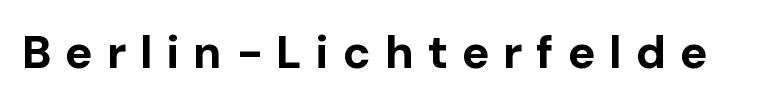
{"serif": "no", "italic": "no", "bold": "yes", "weight": "bold", "width": "normal", "stroke_contrast": "low", "x_height": "medium", "monospaced": "no", "underline": "no", "letter_spacing": "wide", "letter_spacing_em": 0.3, "glyph_px": 46}
